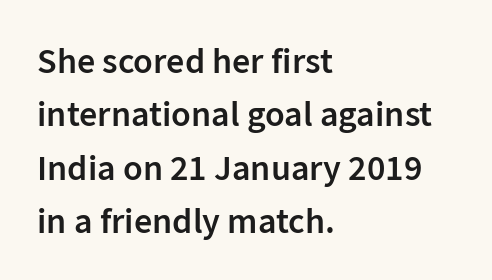
{"serif": "no", "italic": "no", "bold": "semi", "weight": "semibold", "width": "normal", "stroke_contrast": "low", "x_height": "medium", "monospaced": "no", "underline": "no", "align": "left", "line_spacing": "normal", "line_spacing_ratio": 1.48, "letter_spacing": "normal", "letter_spacing_em": 0.0, "glyph_px": 36}
